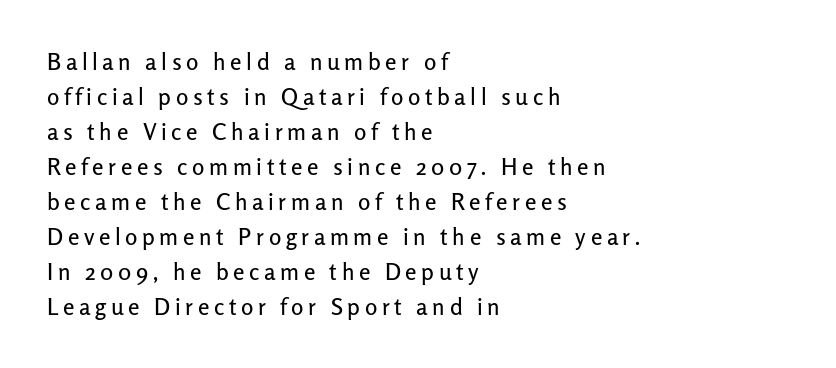
Q: Is the text italic (slanted)? A: No, it is upright.
Q: Is the text underlined? A: No.
Q: How is the paragraph aligned? A: Left-aligned.
Q: Is the spacing between letters normal or unusually wide? A: Unusually wide.
Q: Is the spacing between lines tight, normal or loose? A: Normal.
